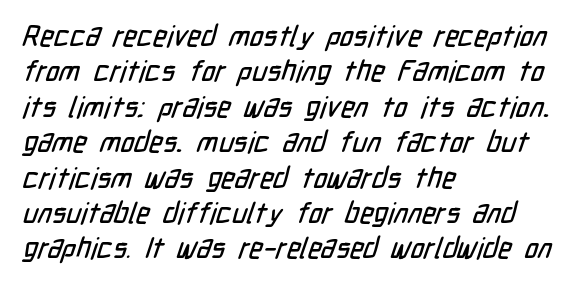
{"serif": "no", "width": "condensed", "stroke_contrast": "low", "x_height": "medium", "monospaced": "no", "underline": "no", "align": "left", "line_spacing_ratio": 1.22, "letter_spacing": "normal", "letter_spacing_em": 0.0, "glyph_px": 29}
